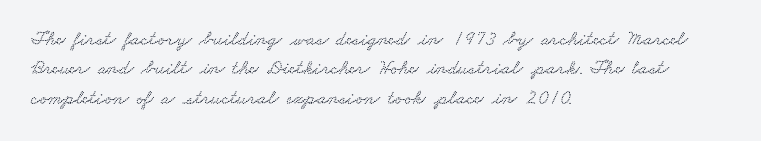
The space directly below the letters is spotless. The leading is moderate, giving the passage an even texture. Layout note: lines flush left. Default kerning and tracking; the words read as compact shapes.
